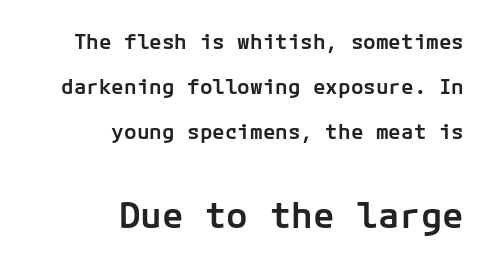
{"serif": "no", "italic": "no", "bold": "semi", "weight": "semibold", "width": "normal", "stroke_contrast": "low", "x_height": "medium", "underline": "no", "align": "right", "line_spacing": "loose", "line_spacing_ratio": 2.15, "letter_spacing": "normal", "letter_spacing_em": 0.0, "larger_block": "second", "size_ratio": 1.71, "glyph_px": 36}
